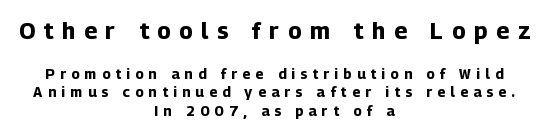
{"italic": "no", "bold": "yes", "underline": "no", "align": "center", "line_spacing": "normal", "line_spacing_ratio": 1.32, "letter_spacing": "wide", "letter_spacing_em": 0.38, "larger_block": "first", "size_ratio": 1.64, "glyph_px": 23}
